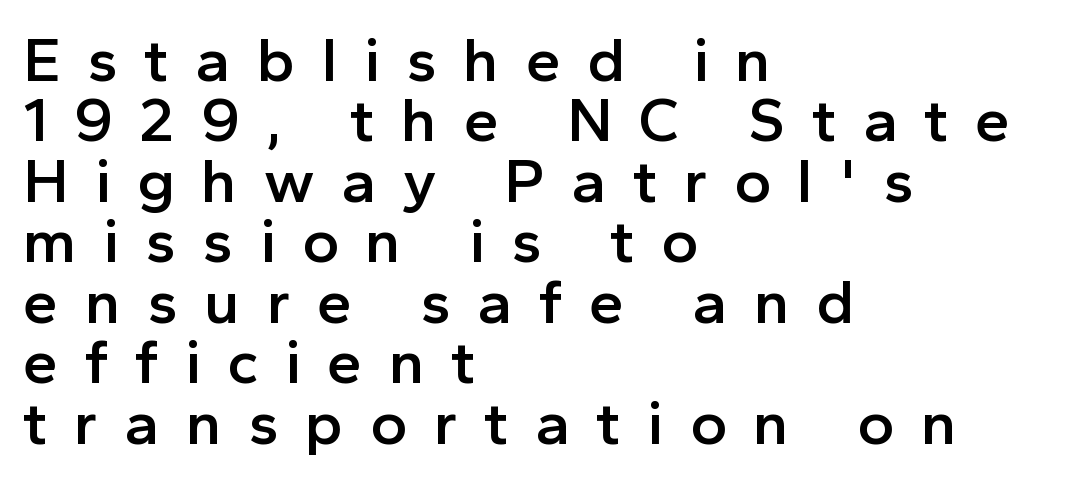
Q: Is the text bold? A: Semi-bold.
Q: Is the text italic (slanted)? A: No, it is upright.
Q: Is the typeface a serif or a sans-serif typeface? A: Sans-serif.
Q: Is the text underlined? A: No.
Q: How is the paragraph aligned? A: Left-aligned.
Q: Is the spacing between letters normal or unusually wide? A: Unusually wide.
Q: Is the spacing between lines tight, normal or loose? A: Tight.
Q: Width (condensed, normal, or wide)? A: Normal.
Q: x-height? A: Medium.
Q: Monospaced? A: No.
